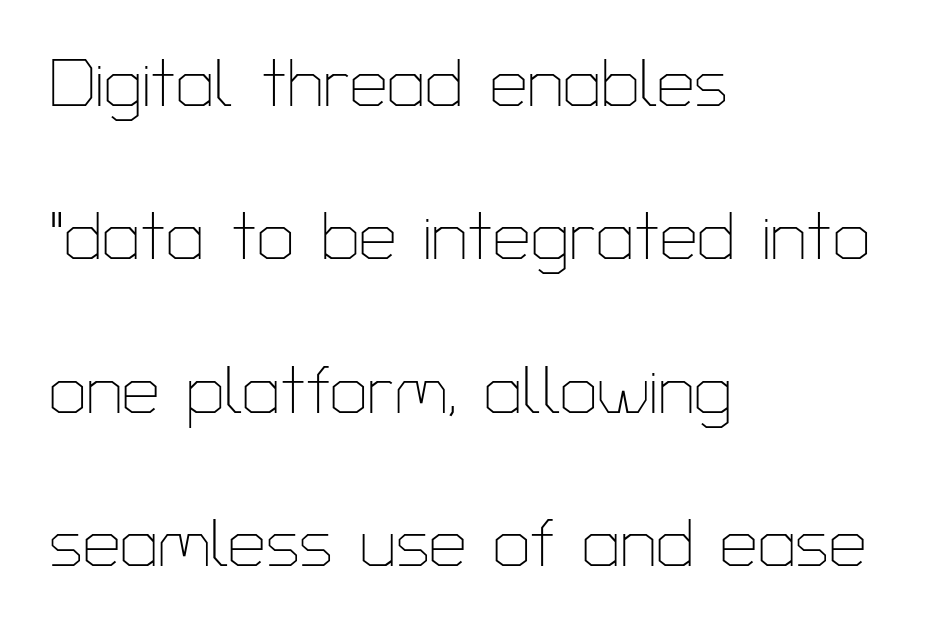
Q: Is the text bold? A: No.
Q: Is the text italic (slanted)? A: No, it is upright.
Q: Is the typeface a serif or a sans-serif typeface? A: Sans-serif.
Q: Is the text underlined? A: No.
Q: How is the paragraph aligned? A: Left-aligned.
Q: Is the spacing between letters normal or unusually wide? A: Normal.
Q: Is the spacing between lines tight, normal or loose? A: Loose.
Q: Width (condensed, normal, or wide)? A: Normal.
Q: Stroke contrast? A: Low.
Q: x-height? A: Medium.
Q: Monospaced? A: No.
